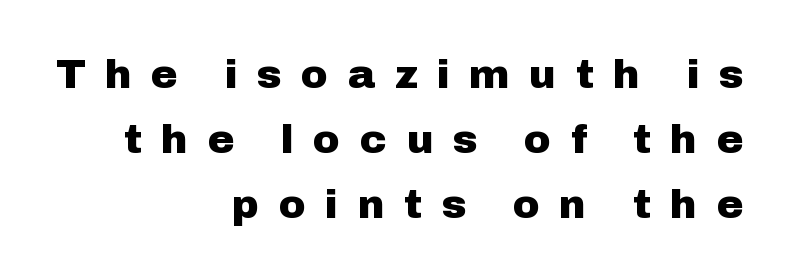
The passage shown stacks its lines at a standard gap. Look at the tracking — it's clearly loosened, letters drifting apart. Italic? Not at all — the glyphs are vertical. Is the type bold? Yes — the strokes are clearly thick and heavy.
